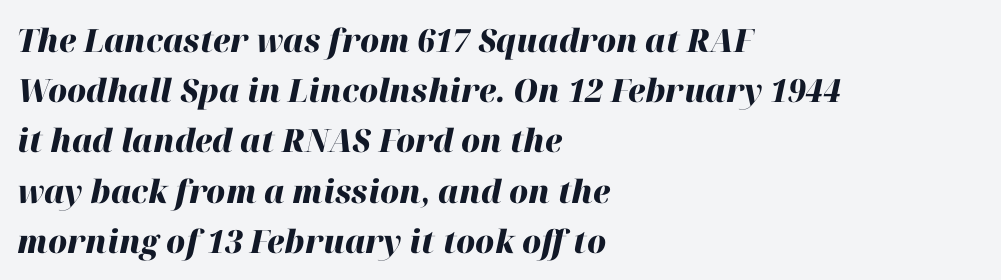
You'd pick this weight for a headline — it's a proper bold. Descender tails drop into unmarked territory. You could not count columns in this text — the font is proportionally spaced. The letterforms sit shoulder to shoulder at normal distance.
